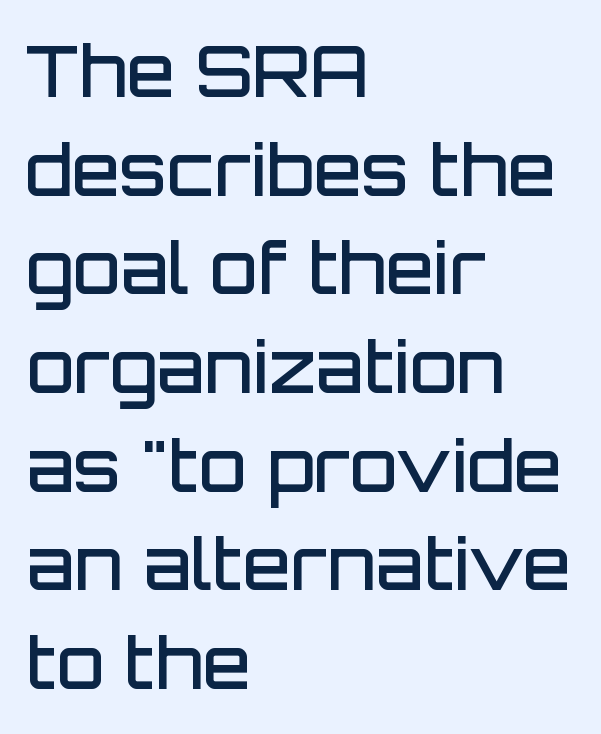
Each glyph is drawn with semibold strokes, heavier than normal yet not fully bold. Is the block centered? No — it sits flush against the left margin. Each letter's strokes conclude bluntly, with no projecting serifs. A typesetter would call this leading conventional body-copy spacing. You can tell it's not italic because the verticals are truly vertical.
